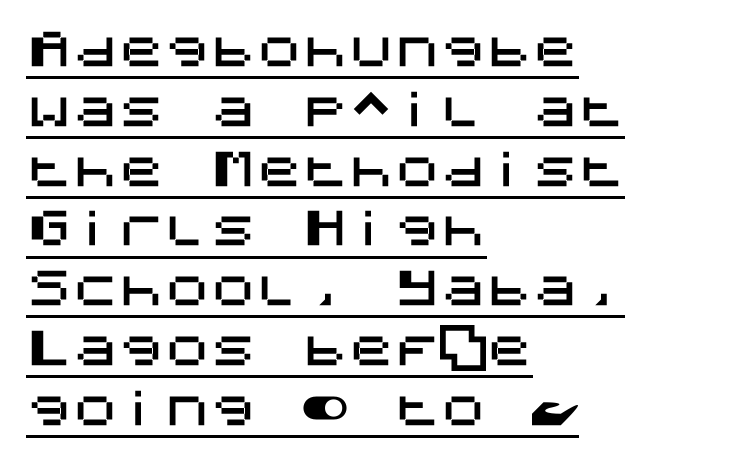
{"serif": "no", "italic": "no", "width": "normal", "stroke_contrast": "medium", "x_height": "large", "underline": "yes", "align": "left", "line_spacing": "normal", "line_spacing_ratio": 1.3, "letter_spacing": "normal", "letter_spacing_em": 0.0, "glyph_px": 46}
